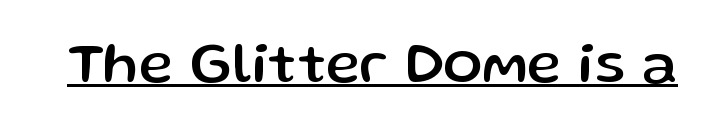
{"serif": "no", "italic": "no", "width": "normal", "stroke_contrast": "low", "x_height": "medium", "monospaced": "no", "underline": "yes", "letter_spacing": "normal", "letter_spacing_em": 0.0, "glyph_px": 58}
